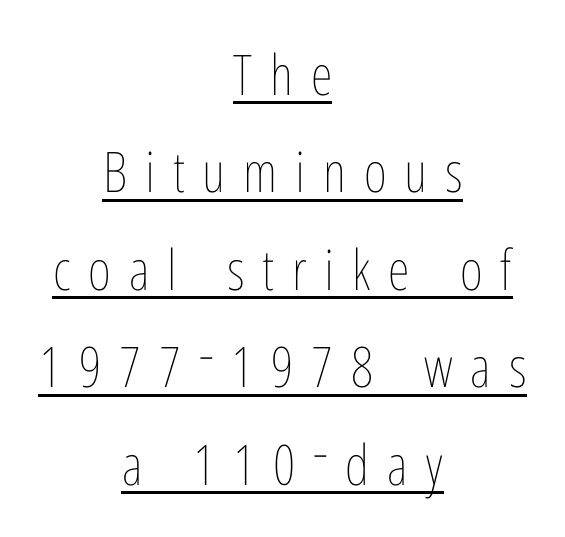
Q: Is the text bold? A: No.
Q: Is the text italic (slanted)? A: No, it is upright.
Q: Is the text underlined? A: Yes.
Q: How is the paragraph aligned? A: Centered.
Q: Is the spacing between letters normal or unusually wide? A: Unusually wide.
Q: Width (condensed, normal, or wide)? A: Condensed.
Q: Stroke contrast? A: Low.
Q: x-height? A: Medium.
Q: Monospaced? A: No.
